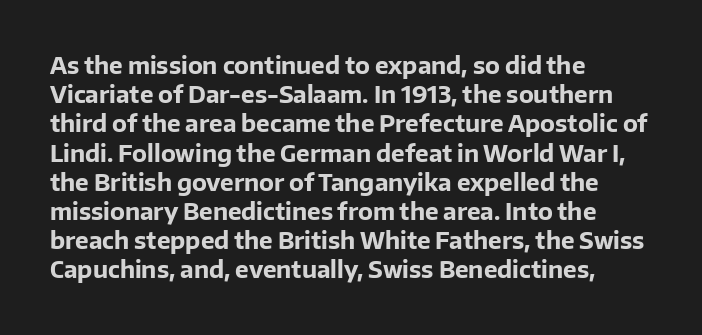
The image shows 23 px bold type, upright; set left-aligned, normal line spacing (1.27x), normal letter spacing, not underlined.
